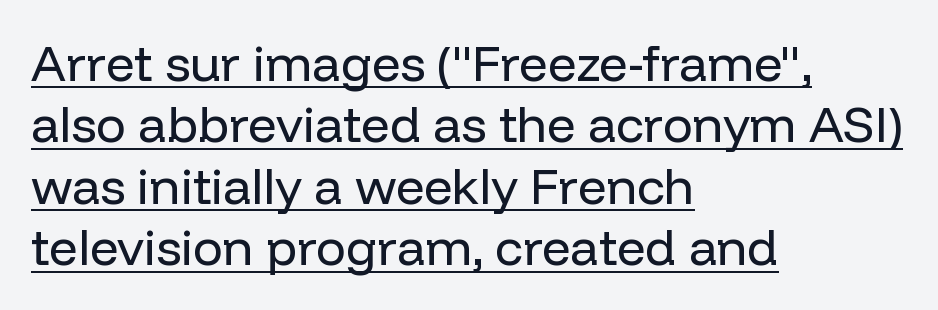
The image shows 50 px regular-weight sans-serif type, upright; set left-aligned, line spacing 1.23x, normal letter spacing, underlined; low stroke contrast and a medium x-height.
